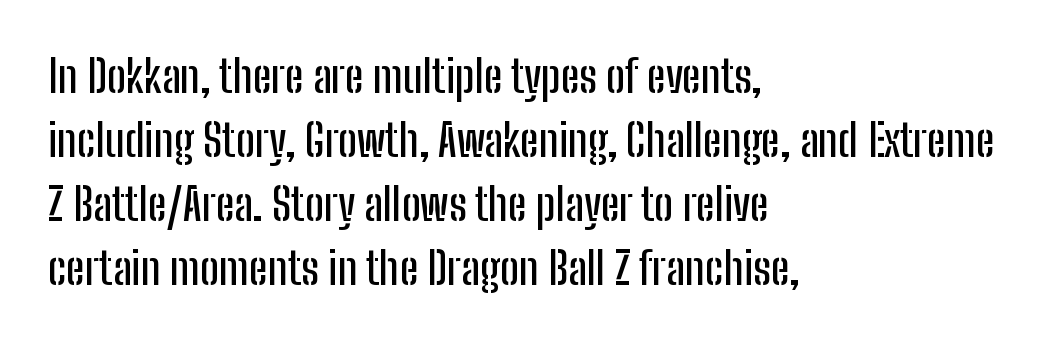
{"serif": "no", "italic": "no", "width": "condensed", "stroke_contrast": "low", "x_height": "medium", "monospaced": "no", "underline": "no", "align": "left", "line_spacing": "normal", "line_spacing_ratio": 1.42, "letter_spacing": "normal", "letter_spacing_em": 0.0, "glyph_px": 45}
